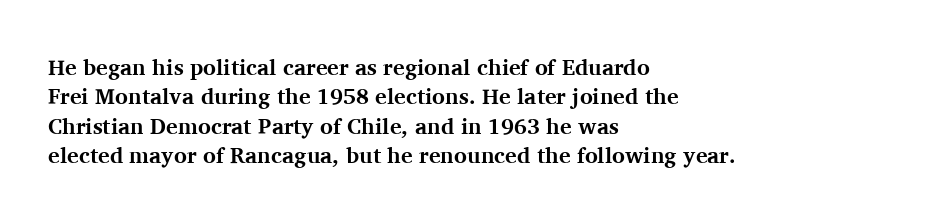
The image shows 22 px bold type, upright; set left-aligned, normal line spacing (1.33x), normal letter spacing, not underlined.
